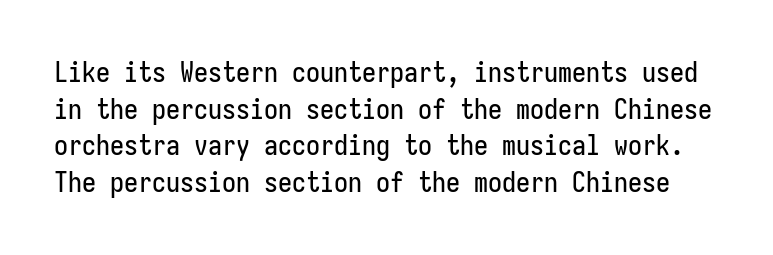
{"serif": "no", "italic": "no", "width": "condensed", "stroke_contrast": "low", "x_height": "medium", "underline": "no", "line_spacing": "normal", "line_spacing_ratio": 1.31, "letter_spacing": "normal", "letter_spacing_em": 0.0, "glyph_px": 28}
